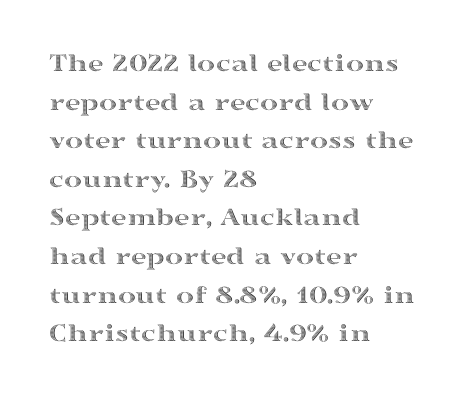
Q: Is the text italic (slanted)? A: No, it is upright.
Q: Is the text underlined? A: No.
Q: How is the paragraph aligned? A: Left-aligned.
Q: Is the spacing between letters normal or unusually wide? A: Normal.
Q: Is the spacing between lines tight, normal or loose? A: Normal.
